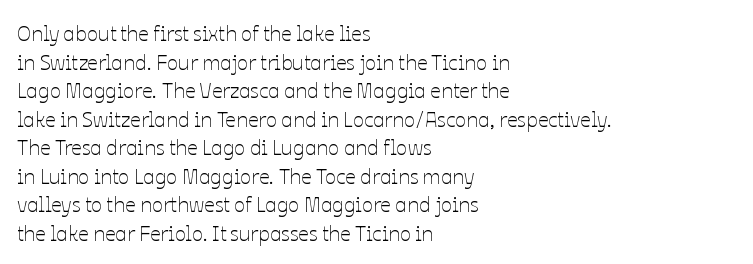
The image shows 21 px text type, upright; set left-aligned, normal line spacing (1.36x), normal letter spacing, not underlined.
